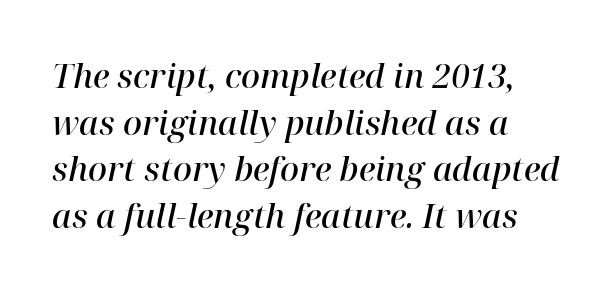
{"serif": "yes", "italic": "yes", "lean": "right", "slant_degrees": 12, "bold": "semi", "weight": "semibold", "width": "normal", "stroke_contrast": "high", "x_height": "medium", "monospaced": "no", "underline": "no", "align": "left", "line_spacing": "normal", "line_spacing_ratio": 1.41, "letter_spacing": "normal", "letter_spacing_em": 0.0, "glyph_px": 33}
